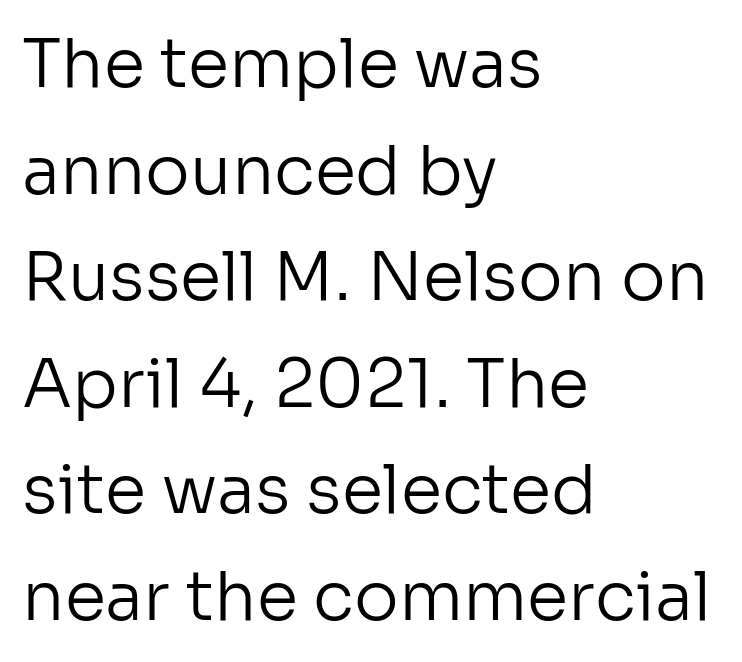
{"serif": "no", "italic": "no", "bold": "no", "weight": "regular", "width": "normal", "stroke_contrast": "low", "x_height": "medium", "monospaced": "no", "underline": "no", "align": "left", "line_spacing": "normal", "line_spacing_ratio": 1.59, "letter_spacing": "normal", "letter_spacing_em": 0.0, "glyph_px": 67}
